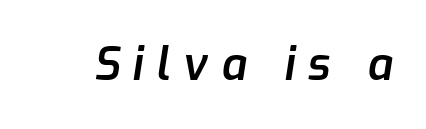
Do the characters align in a grid? No, the font is proportional. Does the weight exceed regular? Yes, but only to semibold. Letter spacing: wide. The rendering applies a slant to the glyphs.
